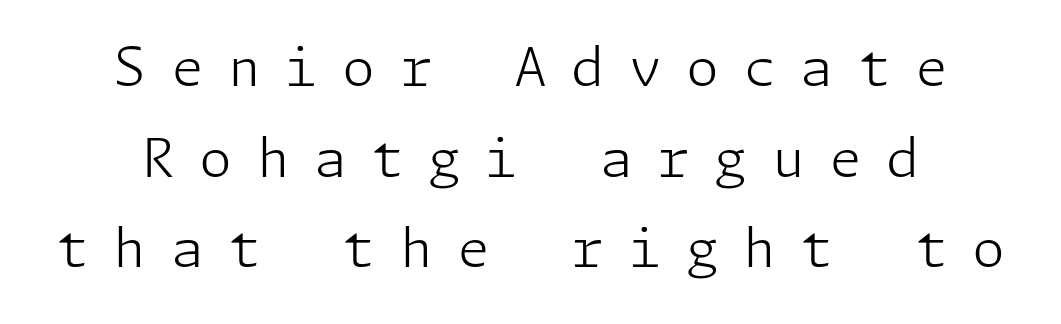
Check the space under the baseline: it is left empty. Style check: upright. The typesetting does not lean heavy: it is not bold. Serifs: no, the terminals of the letterforms are clean. The rendering inserts visible extra space after every character.
